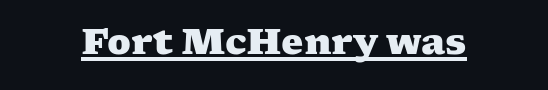
{"serif": "yes", "bold": "yes", "weight": "heavy", "width": "wide", "stroke_contrast": "medium", "x_height": "medium", "monospaced": "no", "underline": "yes", "letter_spacing": "normal", "letter_spacing_em": 0.0, "glyph_px": 35}
